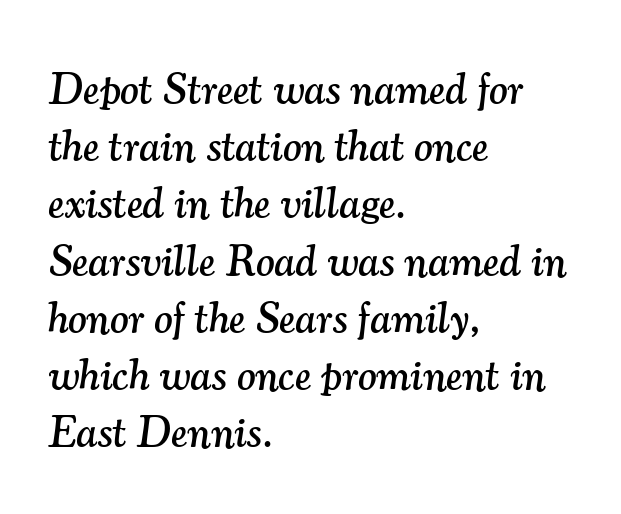
{"serif": "yes", "italic": "yes", "lean": "right", "slant_degrees": 7, "width": "normal", "stroke_contrast": "medium", "x_height": "small", "monospaced": "no", "underline": "no", "align": "left", "line_spacing": "normal", "line_spacing_ratio": 1.3, "letter_spacing": "normal", "letter_spacing_em": 0.0, "glyph_px": 44}
